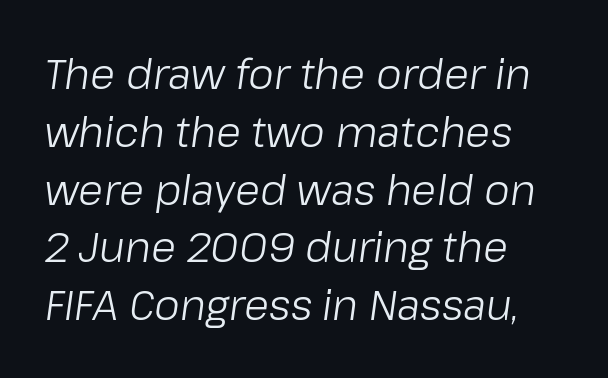
The image shows 41 px light type, italic (leaning right); set left-aligned, normal line spacing (1.41x), normal letter spacing, not underlined; low stroke contrast and a medium x-height.
